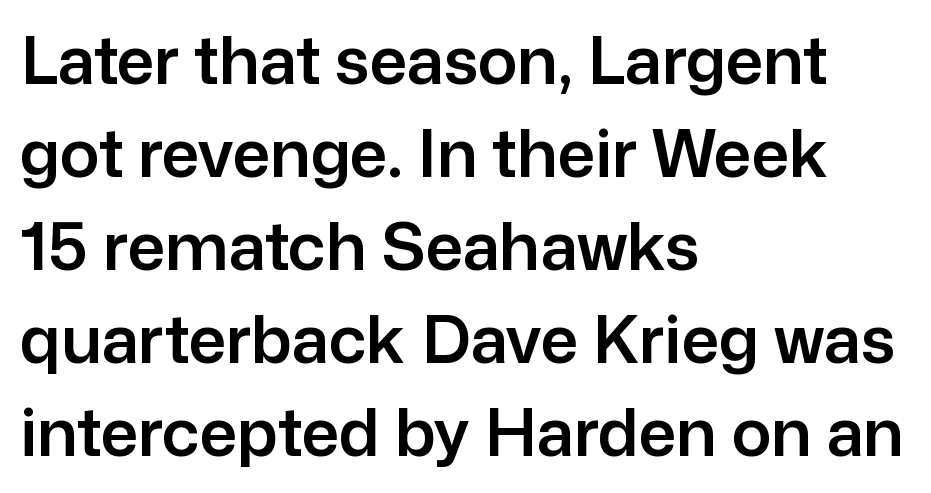
The image shows 66 px sans-serif type, upright; set left-aligned, normal line spacing (1.41x), normal letter spacing, not underlined; low stroke contrast and a medium x-height.
